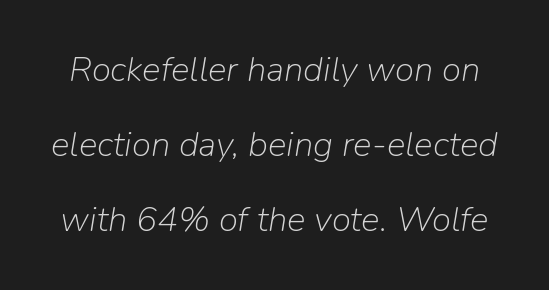
The leading is generous, giving the passage an open texture. The rendering uses natural spacing where letterforms have individual widths. The face looks like a standard text weight, possibly lighter. Characters follow at the spacing the type designer built in. This sample uses an oblique cut, with every glyph tilted off the vertical. Just letters on the line, the space beneath them empty.
